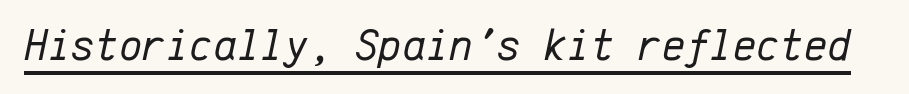
Check the space under the baseline: a stroke is drawn there. Each letter, wide or thin by design, is forced into the same width here. The typeface has the unassuming heft of standard copy or less. Would a proofreader flag this as italicized? Yes.
